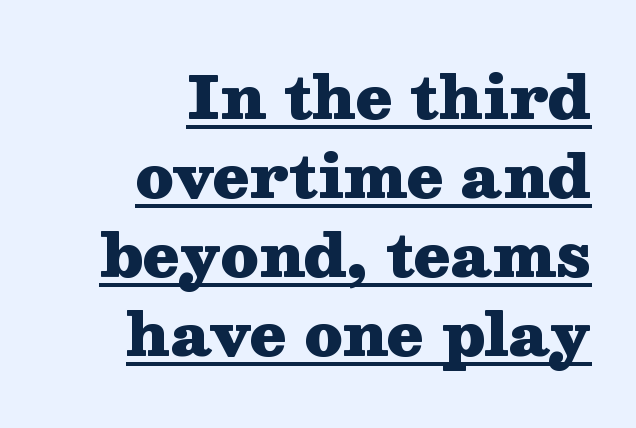
The typeface chosen for these lines features serifs. The sample's only ornament is a line tracing under the words. Tracking value appears to be zero — textbook default spacing. If you measured baseline to baseline, you'd find a middling distance. A roman cut, with each character standing at attention. Spacing verdict: proportional, widths tailored to each character.
